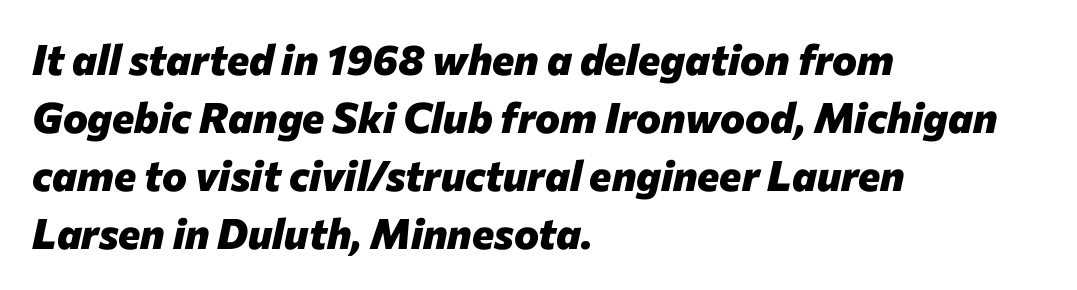
Short note: letters normally spaced. The passage shown is not underscored anywhere. A full-strength bold gives these letters their thick strokes. Notice how the stems are inclined rather than vertical — that's the hallmark of italics. You could not count columns in this text — the font is proportionally spaced. Rows of type keep a routine distance in the vertical direction.
